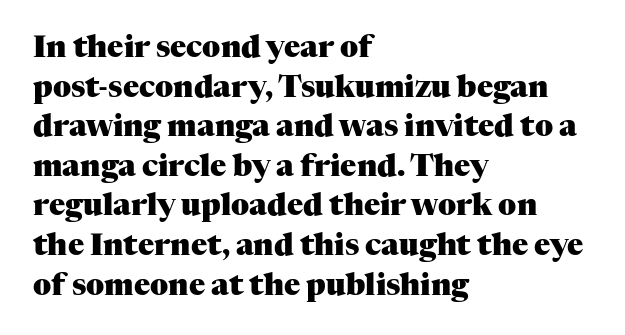
The image shows 30 px heavy serif type, upright; set left-aligned, normal line spacing (1.32x), normal letter spacing, not underlined; medium stroke contrast and a medium x-height.
